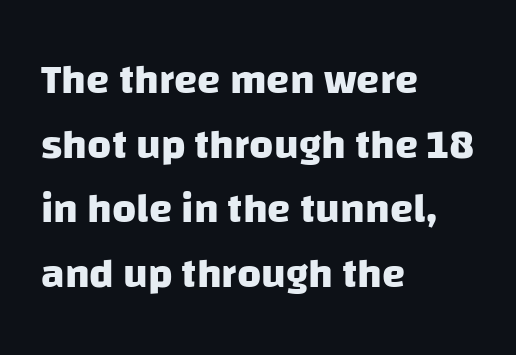
The image shows 42 px heavy sans-serif type; set left-aligned, normal line spacing (1.54x), normal letter spacing, not underlined; low stroke contrast and a large x-height.
